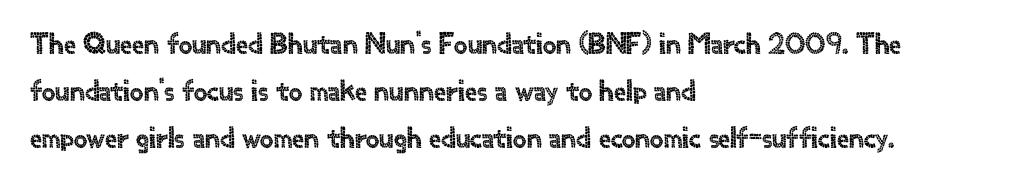
{"serif": "no", "italic": "no", "width": "normal", "x_height": "small", "monospaced": "no", "underline": "no", "align": "left", "line_spacing": "normal", "line_spacing_ratio": 1.56, "letter_spacing": "normal", "letter_spacing_em": 0.0, "glyph_px": 30}
